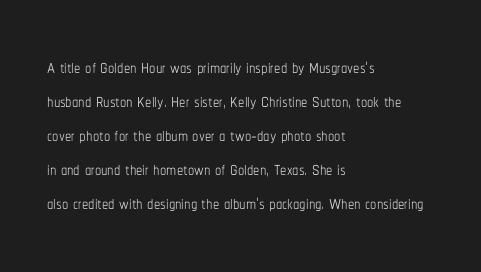
The image shows 25 px text type, upright; set left-aligned, normal line spacing (1.36x), normal letter spacing, not underlined.
